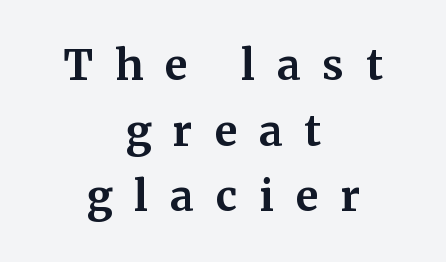
{"serif": "yes", "italic": "no", "width": "normal", "stroke_contrast": "medium", "x_height": "medium", "monospaced": "no", "underline": "no", "align": "center", "line_spacing": "tight", "line_spacing_ratio": 1.15, "letter_spacing": "wide", "letter_spacing_em": 0.38, "glyph_px": 57}
